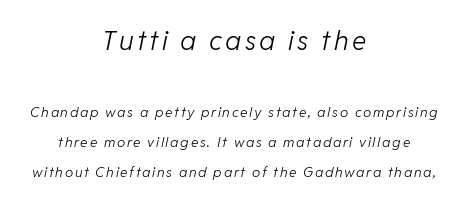
The image shows 27 px text type, italic (leaning right); set centered, loose line spacing (2.16x), not underlined; the first (top) block is 1.93x larger.
